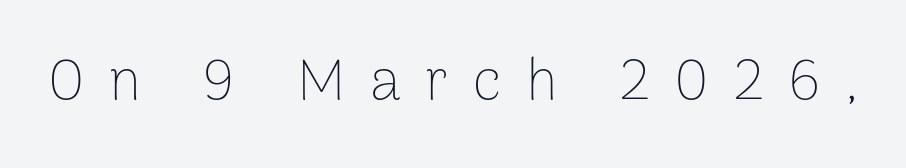
{"serif": "no", "italic": "no", "bold": "no", "weight": "thin", "width": "normal", "stroke_contrast": "low", "x_height": "medium", "monospaced": "no", "underline": "no", "letter_spacing": "wide", "letter_spacing_em": 0.43, "glyph_px": 57}
